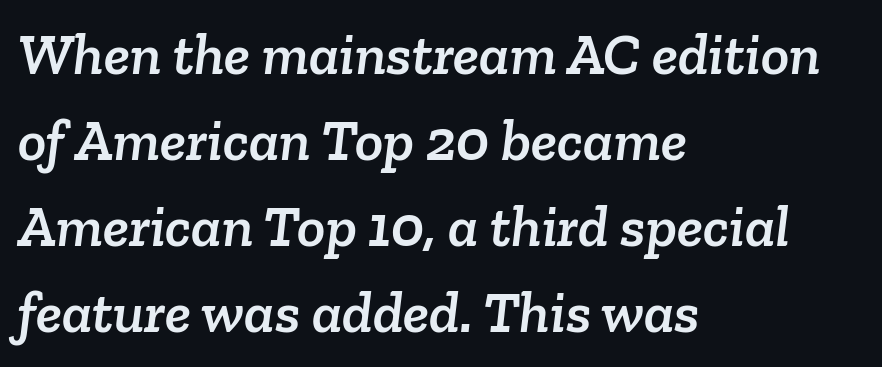
The image shows 59 px serif type; set left-aligned, normal line spacing (1.46x), normal letter spacing, not underlined; low stroke contrast and a medium x-height.
